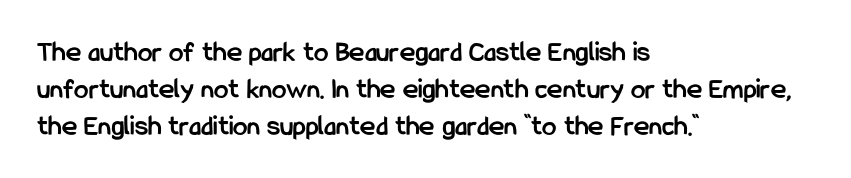
This block has exactly the height ordinary leading produces. The letters advance in unequal steps, a hallmark of proportional type. This rendering features lettering with no underline. The letters stand upright; this is a roman face. Font category for this specimen: sans-serif.
